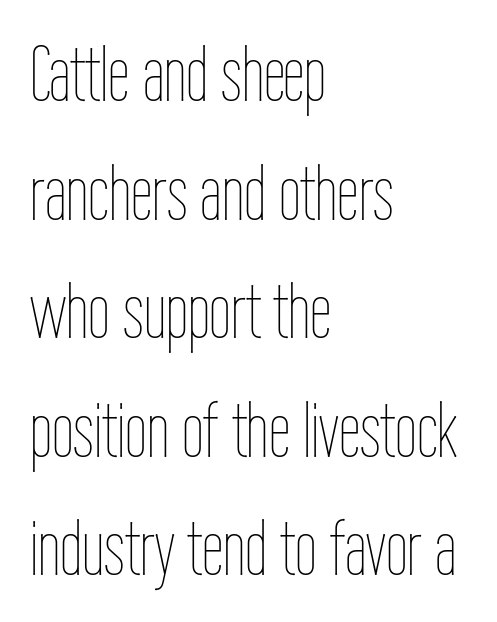
Q: Is the text bold? A: No.
Q: Is the text italic (slanted)? A: No, it is upright.
Q: Is the text underlined? A: No.
Q: How is the paragraph aligned? A: Left-aligned.
Q: Is the spacing between letters normal or unusually wide? A: Normal.
Q: Is the spacing between lines tight, normal or loose? A: Normal.
Q: Width (condensed, normal, or wide)? A: Condensed.
Q: Stroke contrast? A: Low.
Q: x-height? A: Medium.
Q: Monospaced? A: No.
